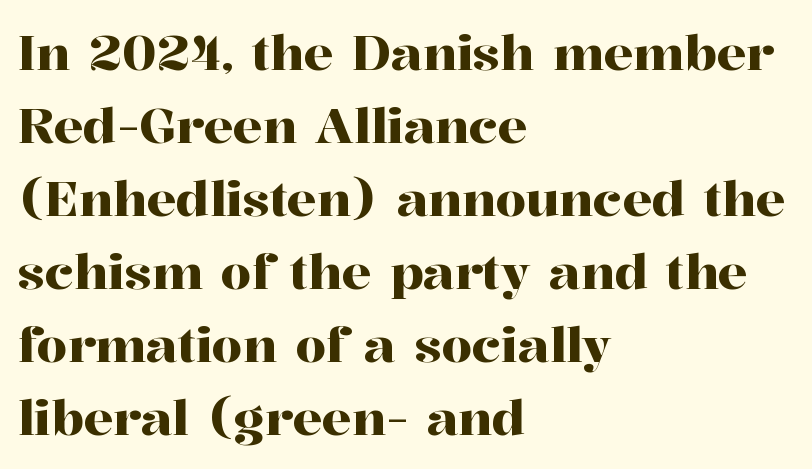
Q: Is the text italic (slanted)? A: No, it is upright.
Q: Is the typeface a serif or a sans-serif typeface? A: Serif.
Q: Is the text underlined? A: No.
Q: How is the paragraph aligned? A: Left-aligned.
Q: Is the spacing between letters normal or unusually wide? A: Normal.
Q: Is the spacing between lines tight, normal or loose? A: Normal.
Q: Width (condensed, normal, or wide)? A: Normal.
Q: Stroke contrast? A: High.
Q: x-height? A: Medium.
Q: Monospaced? A: No.
